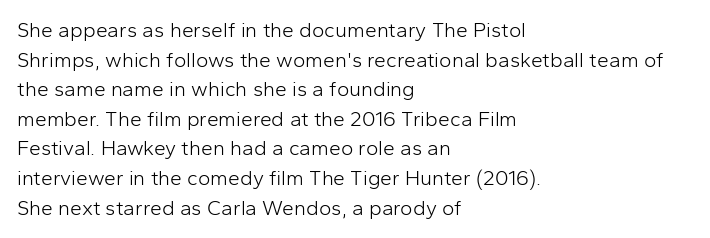
The image shows 21 px text type, upright; set left-aligned, normal line spacing (1.41x), normal letter spacing, not underlined.
